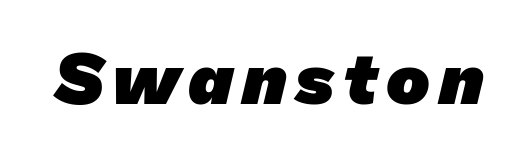
The image shows 73 px heavy sans-serif type; set not underlined; low stroke contrast and a medium x-height.
